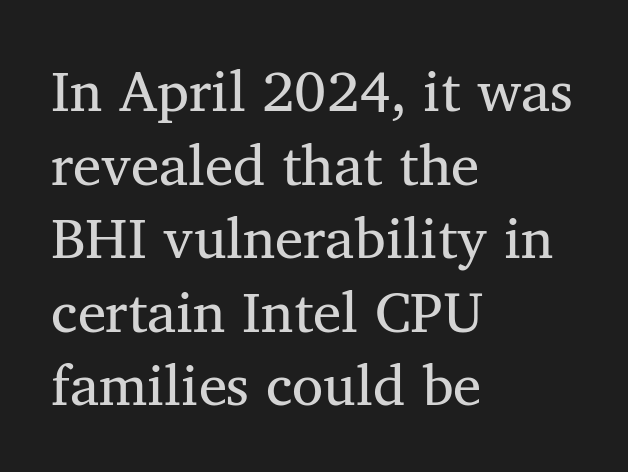
{"serif": "yes", "italic": "no", "bold": "no", "weight": "regular", "width": "normal", "stroke_contrast": "medium", "x_height": "medium", "monospaced": "no", "underline": "no", "align": "left", "line_spacing": "normal", "line_spacing_ratio": 1.29, "letter_spacing": "normal", "letter_spacing_em": 0.0, "glyph_px": 57}
